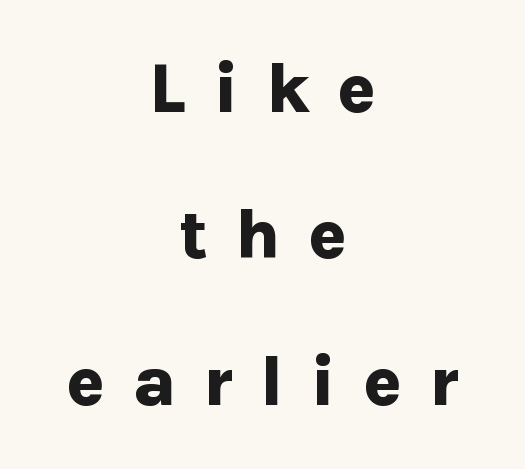
Q: Is the text bold? A: Yes.
Q: Is the text italic (slanted)? A: No, it is upright.
Q: Is the typeface a serif or a sans-serif typeface? A: Sans-serif.
Q: Is the text underlined? A: No.
Q: How is the paragraph aligned? A: Centered.
Q: Is the spacing between letters normal or unusually wide? A: Unusually wide.
Q: Is the spacing between lines tight, normal or loose? A: Loose.
Q: Width (condensed, normal, or wide)? A: Normal.
Q: Stroke contrast? A: Low.
Q: x-height? A: Medium.
Q: Monospaced? A: No.
